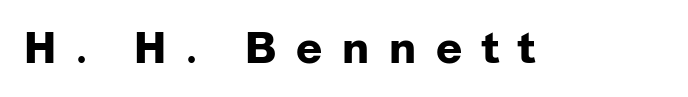
Do the characters align in a grid? No, the font is proportional. Strokes here are thick enough to call this a true bold. Is there any slant? The stems are plumb. Underlining? Definitely not there.
